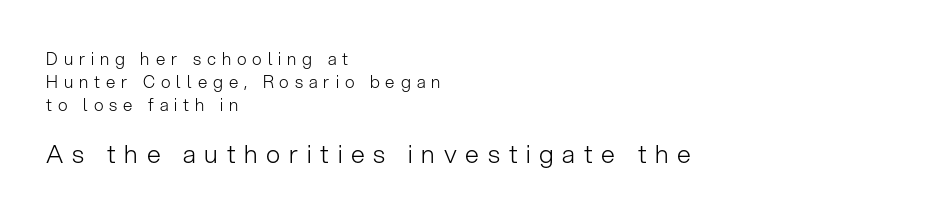
Vertical strokes here are truly vertical. The block sitting lower on the canvas is the one with enlarged characters. Bold? No — there's no thickening of the strokes. The type is letterspaced generously, with wide tracking. The gap between lines stays unmarked. The vertical gap from one line to the next is medium.
